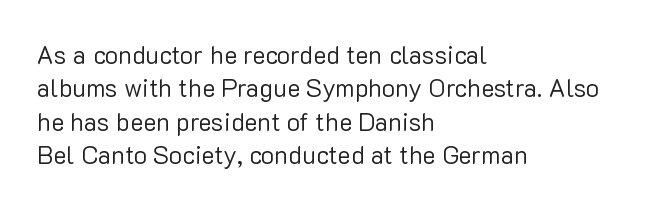
{"italic": "no", "bold": "no", "underline": "no", "align": "left", "line_spacing": "normal", "line_spacing_ratio": 1.34, "letter_spacing": "normal", "letter_spacing_em": 0.0, "glyph_px": 25}
